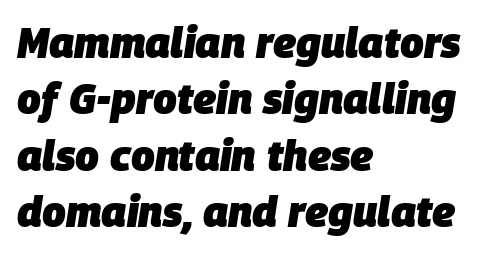
You could not count columns in this text — the font is proportionally spaced. The typesetter chose a ragged-right arrangement here. Does the lettering tilt? It does — this is italic. Beneath every word, the page is bare. Heft: maximum for text — a bold. Notice how descenders clear the ascenders below comfortably — that's standard leading.
